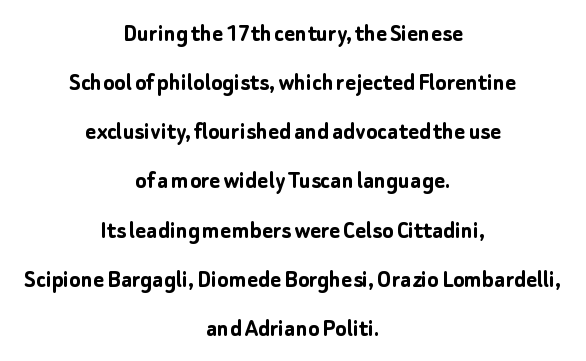
Each line is balanced around a shared central axis. The font is running at its bold setting. The horizontal fit of the characters is conventional and even. Tall strokes in this sample are plumb rather than angled. Check the space under the baseline: it is left empty.
